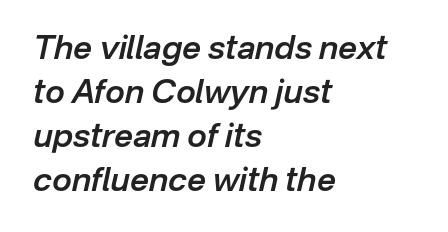
The image shows 33 px semibold type, italic (leaning right); set left-aligned, normal line spacing (1.33x), normal letter spacing, not underlined; low stroke contrast and a medium x-height.
